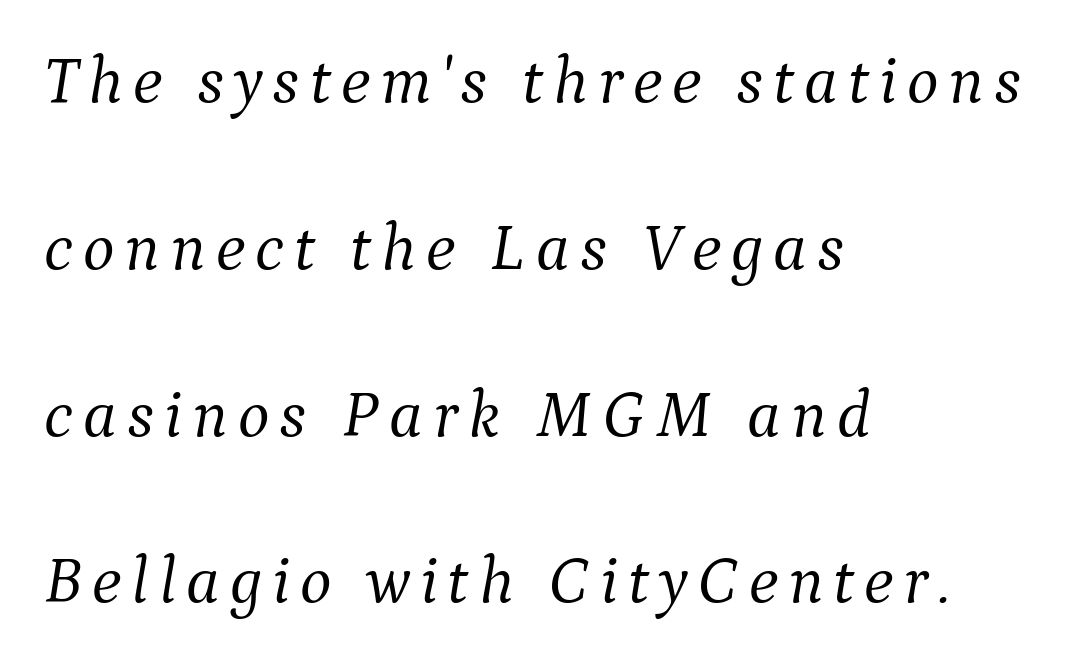
Loosely led — the rows are spread out. The font family rendered here belongs to the serif group. The passage is arranged the way most books set body copy — flush left. Does the lettering tilt? It does — this is italic.
